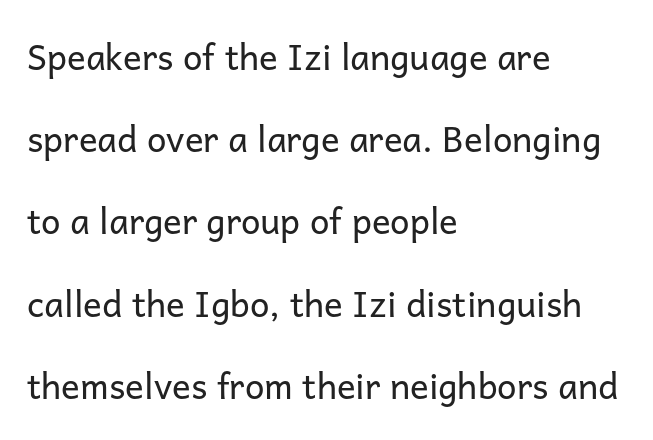
The ragged edge is on the right, which tells us the setting is flush left. The face used here is proportionally spaced, like ordinary book or web type. Is there any slant? The stems are plumb. The face looks like a standard text weight, possibly lighter. Beneath every word, the page is bare.
